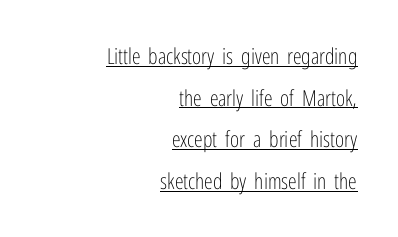
The image shows 22 px text type, upright; set right-aligned, line spacing 1.89x, normal letter spacing, underlined.
